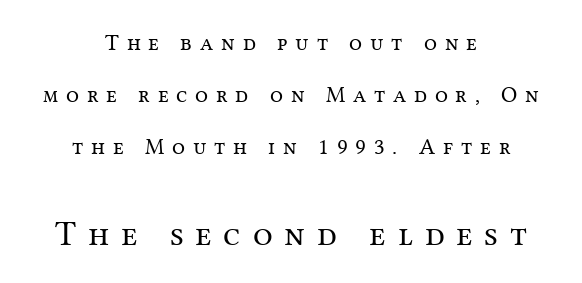
Is this a sans? No — the strokes have serifs. Descender tails drop into unmarked territory. Successive baselines arrive slowly, with a big drop between each. Bold? No — there's no thickening of the strokes. Note the varied advance widths — an 'i' is clearly narrower than an 'm'. Characters follow at a spacing far wider than the type designer built in.
